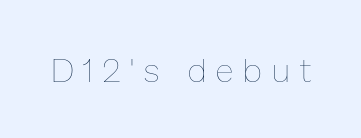
{"italic": "no", "bold": "no", "weight": "thin", "width": "normal", "stroke_contrast": "low", "x_height": "medium", "monospaced": "no", "underline": "no", "letter_spacing": "wide", "letter_spacing_em": 0.31, "glyph_px": 33}
